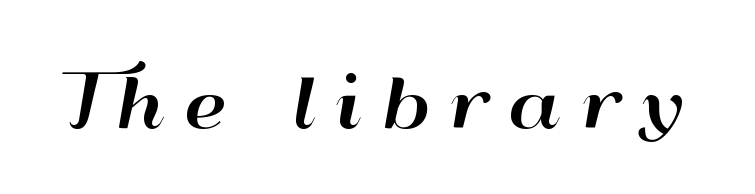
The image shows 69 px wide sans-serif type; set unusually wide letter spacing (+0.28 em), not underlined; high stroke contrast and a small x-height.
